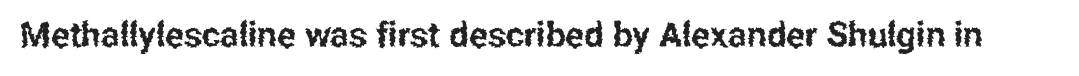
The image shows 35 px condensed sans-serif type, upright; set normal letter spacing, not underlined; low stroke contrast and a medium x-height.
